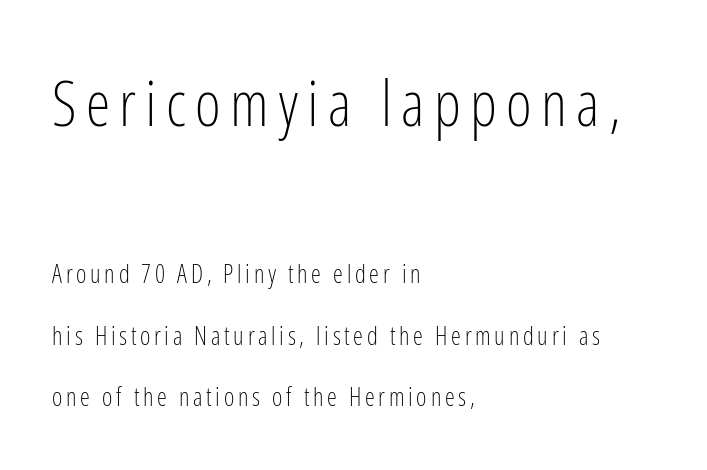
Stroke mass is kept to a normal reading level or below. The passage shown is typed in a proportional face where columns would drift. One glance says open: line gaps are wider than usual. Serif or sans? Sans — the stroke terminals are bare.
